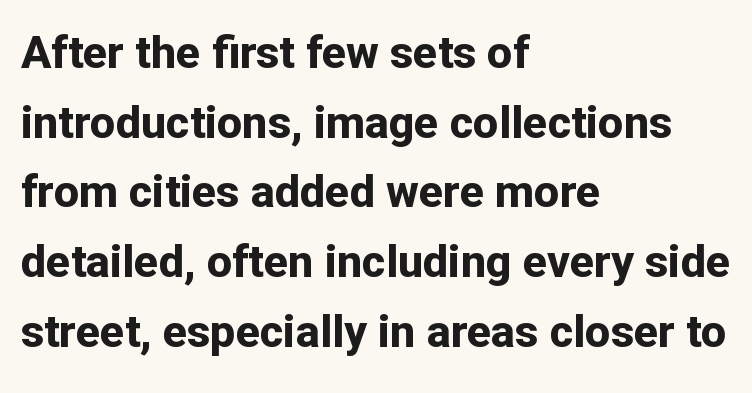
The image shows 45 px bold sans-serif type, upright; set left-aligned, normal line spacing (1.55x), normal letter spacing, not underlined; low stroke contrast and a medium x-height.
